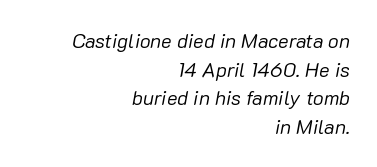
The image shows 20 px text type, italic (leaning right); set right-aligned, normal line spacing (1.43x), normal letter spacing, not underlined.
